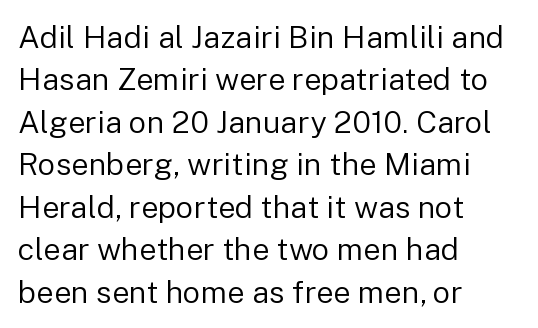
Q: Is the text bold? A: No.
Q: Is the text italic (slanted)? A: No, it is upright.
Q: Is the typeface a serif or a sans-serif typeface? A: Sans-serif.
Q: Is the text underlined? A: No.
Q: How is the paragraph aligned? A: Left-aligned.
Q: Is the spacing between letters normal or unusually wide? A: Normal.
Q: Is the spacing between lines tight, normal or loose? A: Normal.
Q: Width (condensed, normal, or wide)? A: Normal.
Q: Stroke contrast? A: Low.
Q: x-height? A: Medium.
Q: Monospaced? A: No.
